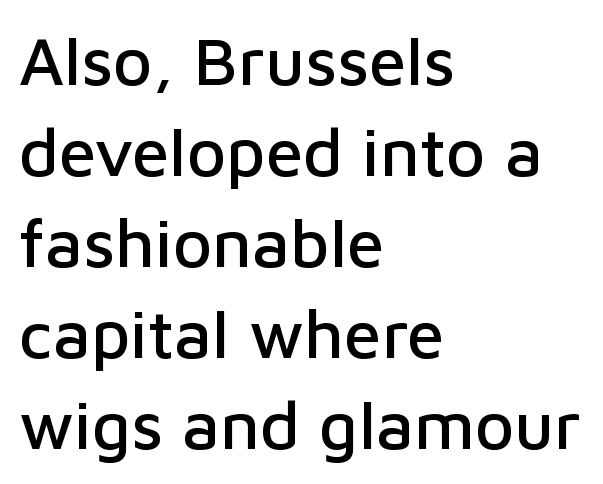
Q: Is the text italic (slanted)? A: No, it is upright.
Q: Is the typeface a serif or a sans-serif typeface? A: Sans-serif.
Q: Is the text underlined? A: No.
Q: How is the paragraph aligned? A: Left-aligned.
Q: Is the spacing between letters normal or unusually wide? A: Normal.
Q: Is the spacing between lines tight, normal or loose? A: Normal.
Q: Width (condensed, normal, or wide)? A: Normal.
Q: Stroke contrast? A: Low.
Q: x-height? A: Medium.
Q: Monospaced? A: No.
